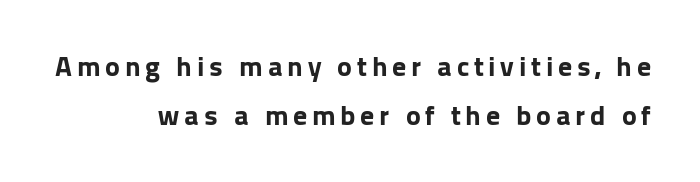
Q: Is the text bold? A: Yes.
Q: Is the text italic (slanted)? A: No, it is upright.
Q: Is the typeface a serif or a sans-serif typeface? A: Sans-serif.
Q: Is the text underlined? A: No.
Q: How is the paragraph aligned? A: Right-aligned.
Q: Width (condensed, normal, or wide)? A: Normal.
Q: Stroke contrast? A: Low.
Q: x-height? A: Medium.
Q: Monospaced? A: No.
